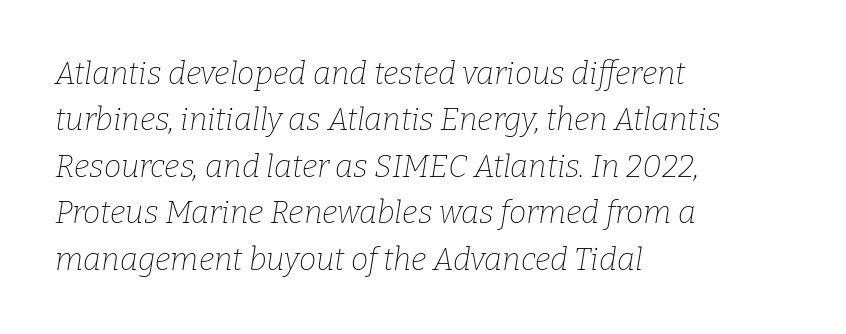
Q: Is the text bold? A: No.
Q: Is the text italic (slanted)? A: Yes, it leans right by about 9 degrees.
Q: Is the typeface a serif or a sans-serif typeface? A: Serif.
Q: Is the text underlined? A: No.
Q: How is the paragraph aligned? A: Left-aligned.
Q: Is the spacing between letters normal or unusually wide? A: Normal.
Q: Is the spacing between lines tight, normal or loose? A: Normal.
Q: Width (condensed, normal, or wide)? A: Normal.
Q: Stroke contrast? A: Low.
Q: x-height? A: Medium.
Q: Monospaced? A: No.
